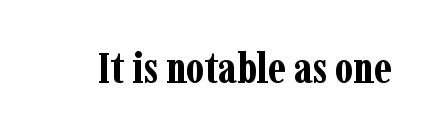
{"serif": "yes", "italic": "no", "bold": "yes", "weight": "bold", "width": "condensed", "stroke_contrast": "low", "x_height": "medium", "monospaced": "no", "underline": "no", "letter_spacing": "normal", "letter_spacing_em": 0.0, "glyph_px": 44}
